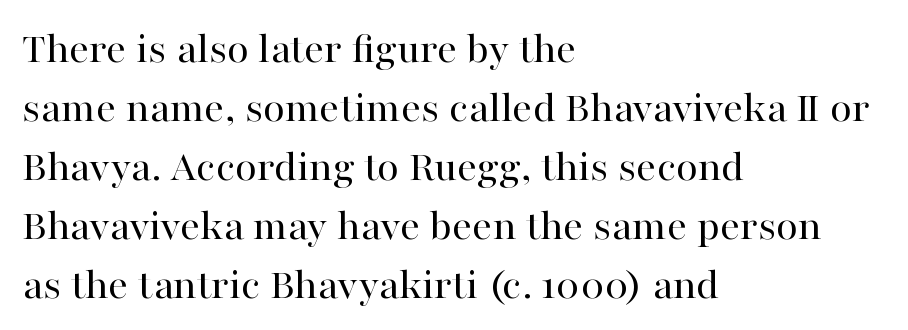
The image shows 45 px regular-weight serif type, upright; set left-aligned, normal line spacing (1.31x), normal letter spacing, not underlined; high stroke contrast and a medium x-height.
